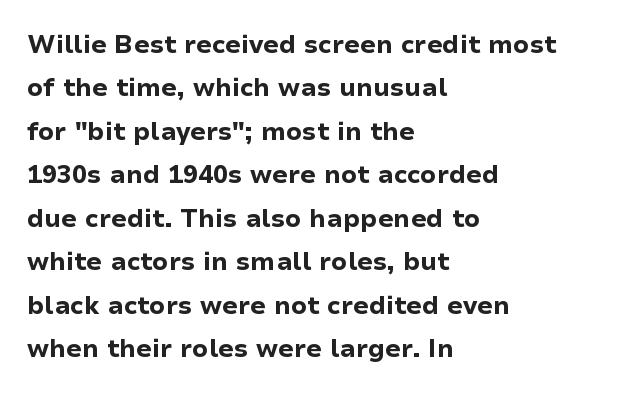
Q: Is the text bold? A: Yes.
Q: Is the text italic (slanted)? A: No, it is upright.
Q: Is the text underlined? A: No.
Q: How is the paragraph aligned? A: Left-aligned.
Q: Is the spacing between letters normal or unusually wide? A: Normal.
